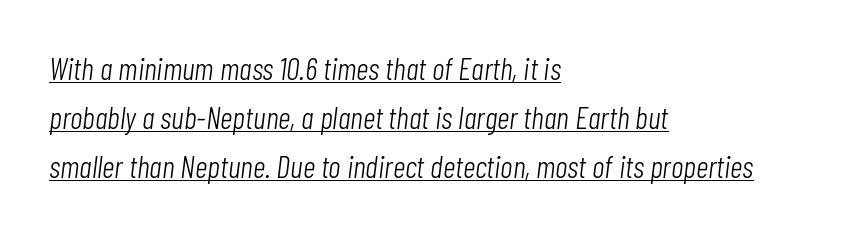
This sample uses plain, unmodified letter spacing. Compared with ordinary roman type, these characters are visibly tilted. Counters stay open thanks to moderate or lighter strokes. Summary of vertical rhythm: regular, with standard interline spacing. Proportional: the letters do not fall into vertical columns. Typeset ragged right — the left edge is the straight one.
